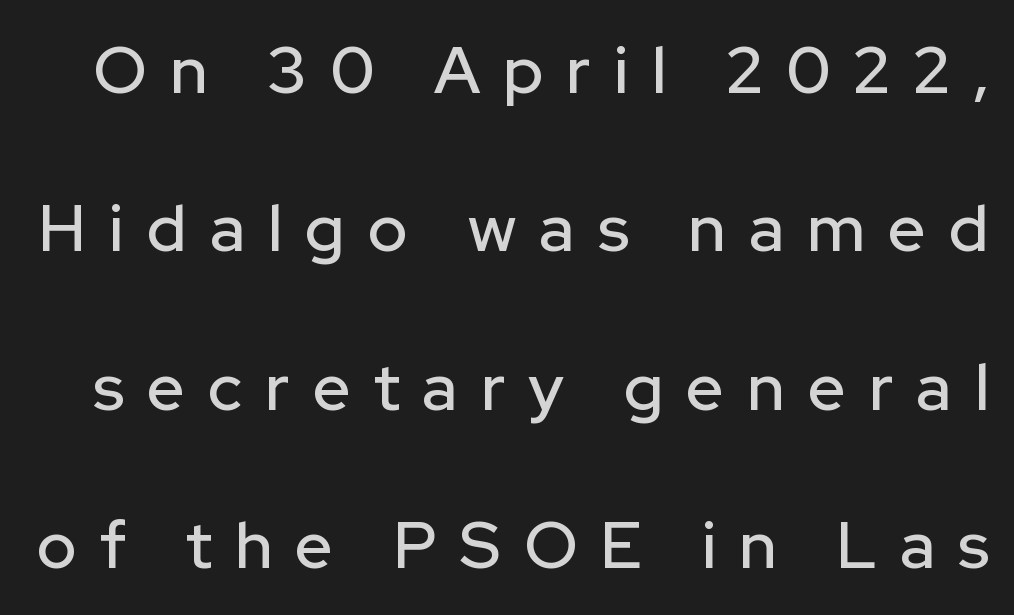
The image shows 66 px sans-serif type, upright; set loose line spacing (2.4x), unusually wide letter spacing (+0.35 em), not underlined; low stroke contrast and a medium x-height.
